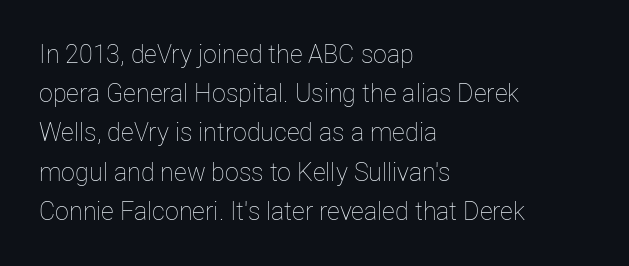
Q: Is the text bold? A: No.
Q: Is the text italic (slanted)? A: No, it is upright.
Q: Is the text underlined? A: No.
Q: How is the paragraph aligned? A: Left-aligned.
Q: Is the spacing between letters normal or unusually wide? A: Normal.
Q: Is the spacing between lines tight, normal or loose? A: Normal.
